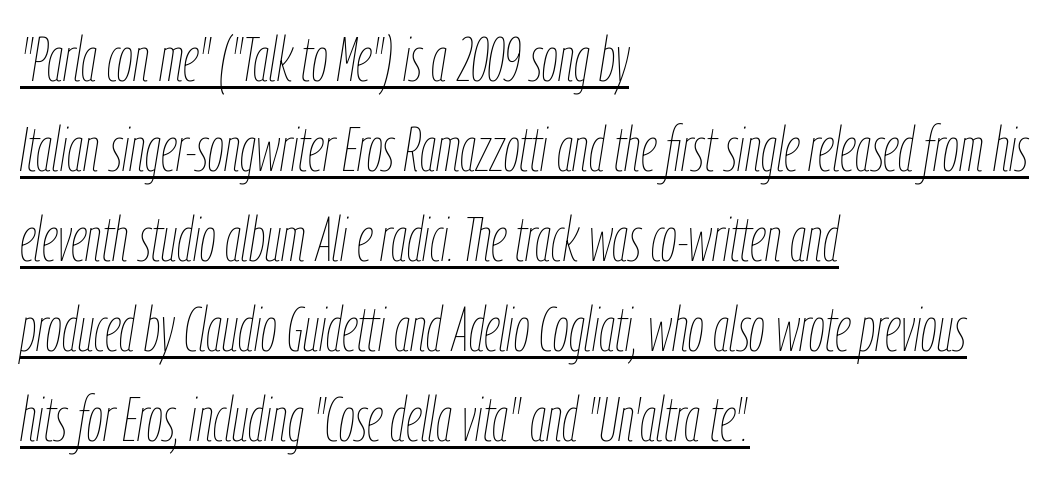
Q: Is the text bold? A: No.
Q: Is the text italic (slanted)? A: Yes, it leans right by about 9 degrees.
Q: Is the text underlined? A: Yes.
Q: How is the paragraph aligned? A: Left-aligned.
Q: Is the spacing between letters normal or unusually wide? A: Normal.
Q: Is the spacing between lines tight, normal or loose? A: Normal.
Q: Width (condensed, normal, or wide)? A: Condensed.
Q: Stroke contrast? A: Low.
Q: x-height? A: Medium.
Q: Monospaced? A: No.
